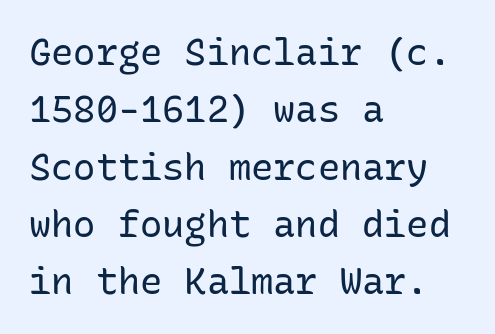
The image shows 37 px regular-weight sans-serif type, upright, monospaced; set left-aligned, normal line spacing (1.55x), normal letter spacing, not underlined; low stroke contrast and a medium x-height.
